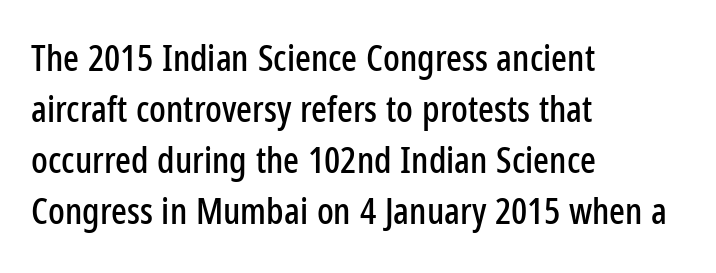
The image shows 37 px condensed sans-serif type, upright; set left-aligned, normal line spacing (1.38x), normal letter spacing, not underlined; low stroke contrast and a medium x-height.
